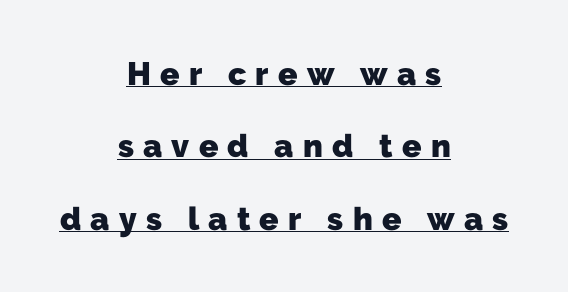
Q: Is the text bold? A: Yes.
Q: Is the typeface a serif or a sans-serif typeface? A: Sans-serif.
Q: Is the text underlined? A: Yes.
Q: How is the paragraph aligned? A: Centered.
Q: Is the spacing between letters normal or unusually wide? A: Unusually wide.
Q: Is the spacing between lines tight, normal or loose? A: Loose.
Q: Width (condensed, normal, or wide)? A: Normal.
Q: Stroke contrast? A: Low.
Q: x-height? A: Medium.
Q: Monospaced? A: No.
